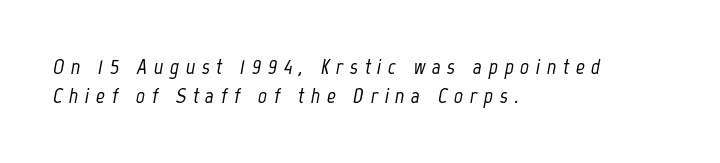
{"italic": "yes", "lean": "right", "slant_degrees": 12, "underline": "no", "align": "left", "line_spacing": "normal", "line_spacing_ratio": 1.32, "letter_spacing": "wide", "letter_spacing_em": 0.3, "glyph_px": 22}
